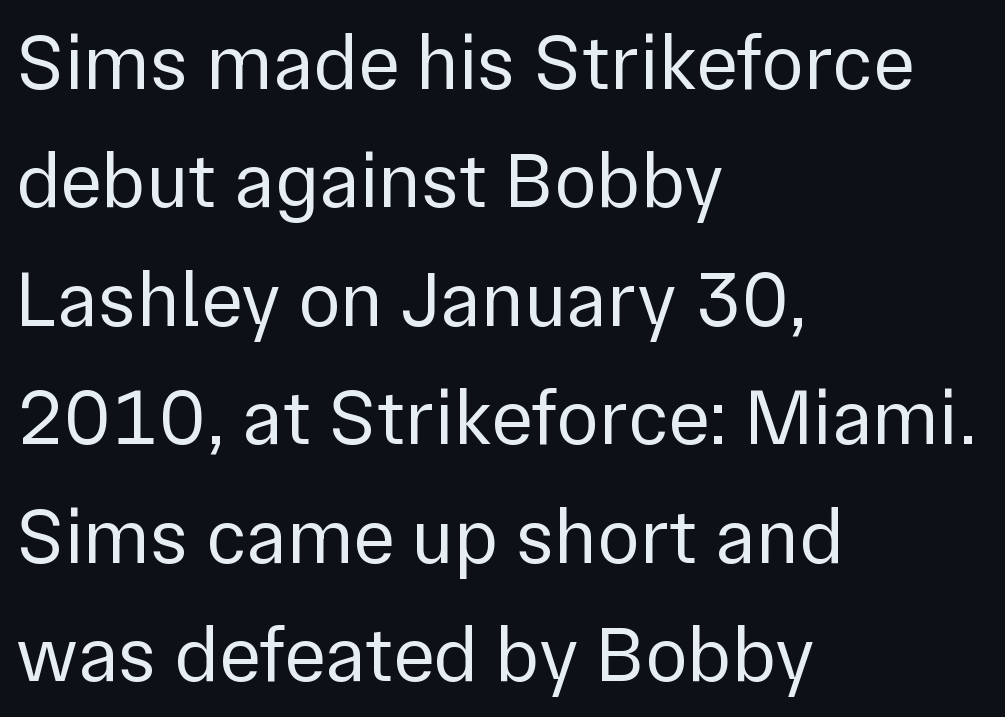
{"serif": "no", "italic": "no", "bold": "no", "weight": "regular", "width": "normal", "stroke_contrast": "low", "x_height": "medium", "monospaced": "no", "underline": "no", "align": "left", "line_spacing": "normal", "line_spacing_ratio": 1.5, "letter_spacing": "normal", "letter_spacing_em": 0.0, "glyph_px": 79}
